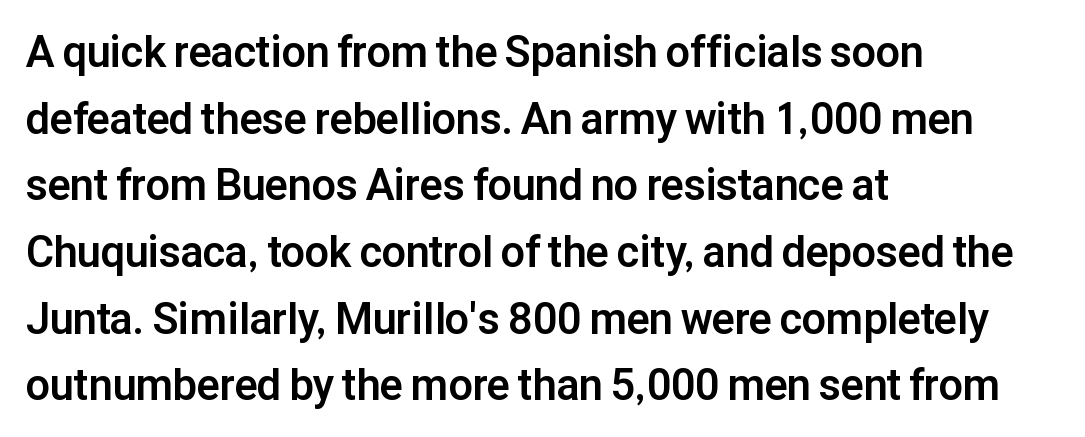
{"serif": "no", "italic": "no", "bold": "yes", "weight": "bold", "width": "normal", "stroke_contrast": "low", "x_height": "medium", "monospaced": "no", "underline": "no", "align": "left", "line_spacing": "normal", "line_spacing_ratio": 1.55, "letter_spacing": "normal", "letter_spacing_em": 0.0, "glyph_px": 43}
